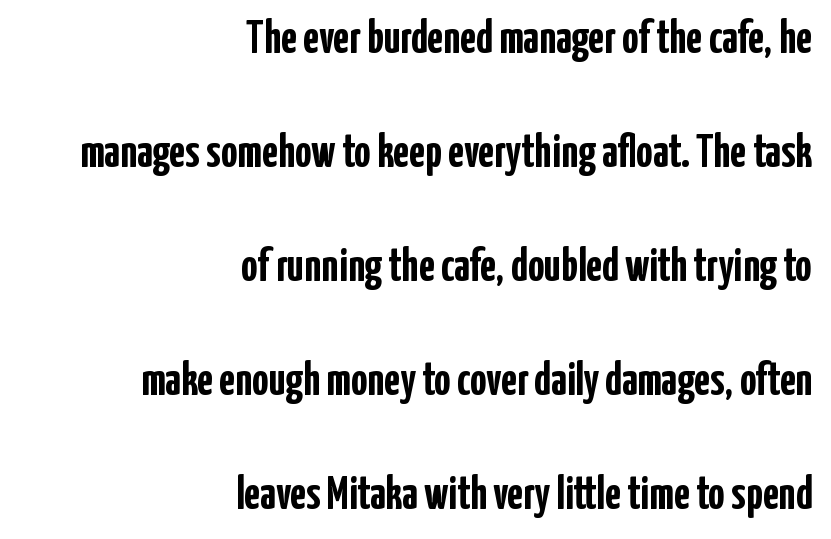
Q: Is the text bold? A: Yes.
Q: Is the text italic (slanted)? A: No, it is upright.
Q: Is the typeface a serif or a sans-serif typeface? A: Sans-serif.
Q: Is the text underlined? A: No.
Q: How is the paragraph aligned? A: Right-aligned.
Q: Is the spacing between letters normal or unusually wide? A: Normal.
Q: Is the spacing between lines tight, normal or loose? A: Loose.
Q: Width (condensed, normal, or wide)? A: Condensed.
Q: Stroke contrast? A: Low.
Q: x-height? A: Medium.
Q: Monospaced? A: No.
